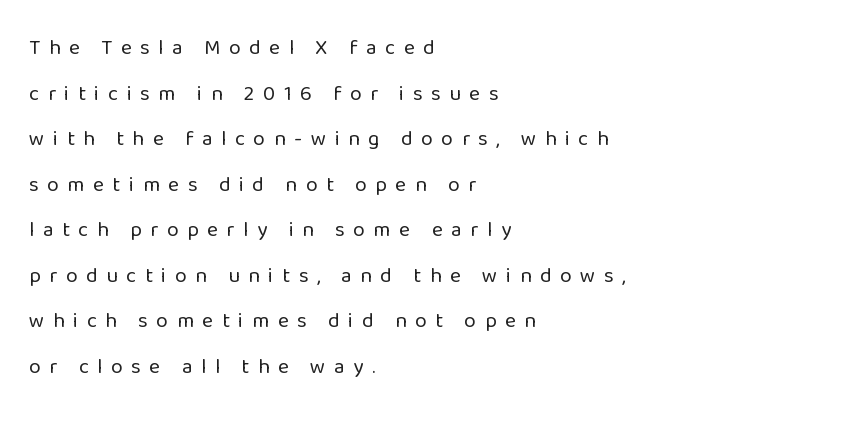
{"italic": "no", "bold": "no", "underline": "no", "align": "left", "line_spacing": "loose", "line_spacing_ratio": 2.17, "letter_spacing": "wide", "letter_spacing_em": 0.41, "glyph_px": 21}
